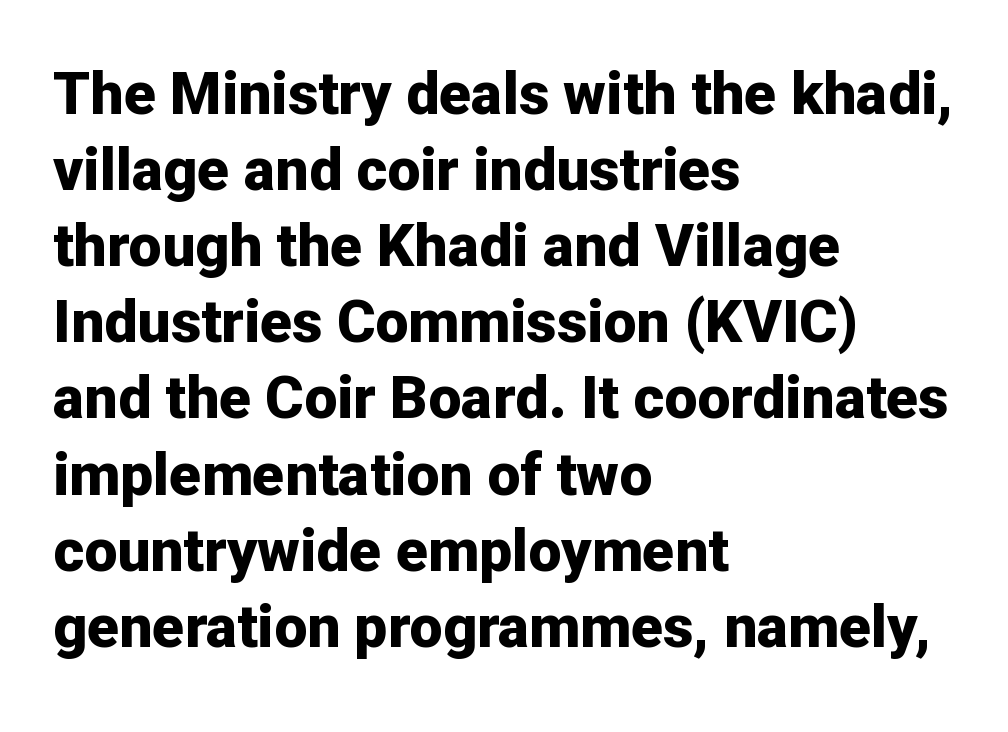
Q: Is the text bold? A: Yes.
Q: Is the text italic (slanted)? A: No, it is upright.
Q: Is the typeface a serif or a sans-serif typeface? A: Sans-serif.
Q: Is the text underlined? A: No.
Q: How is the paragraph aligned? A: Left-aligned.
Q: Is the spacing between letters normal or unusually wide? A: Normal.
Q: Is the spacing between lines tight, normal or loose? A: Normal.
Q: Width (condensed, normal, or wide)? A: Normal.
Q: Stroke contrast? A: Low.
Q: x-height? A: Medium.
Q: Monospaced? A: No.
